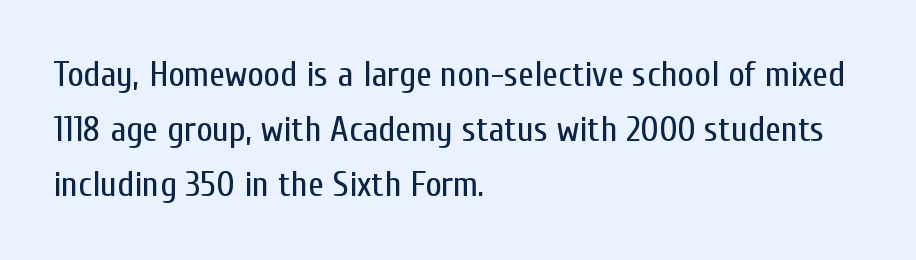
{"serif": "no", "italic": "no", "bold": "no", "weight": "regular", "width": "condensed", "stroke_contrast": "low", "x_height": "medium", "monospaced": "no", "underline": "no", "align": "left", "line_spacing": "normal", "line_spacing_ratio": 1.53, "letter_spacing": "normal", "letter_spacing_em": 0.0, "glyph_px": 36}
